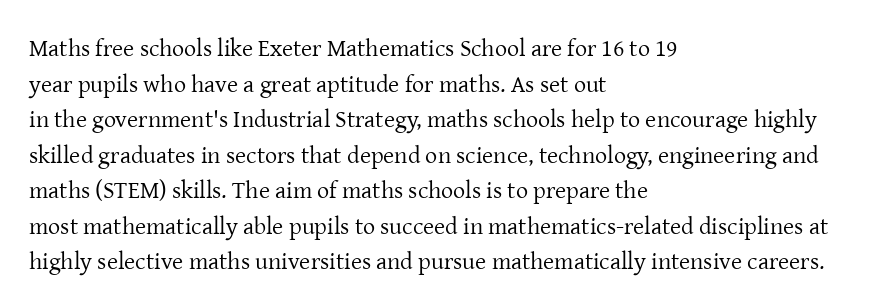
{"italic": "no", "bold": "no", "underline": "no", "align": "left", "line_spacing": "normal", "line_spacing_ratio": 1.48, "letter_spacing": "normal", "letter_spacing_em": 0.0, "glyph_px": 24}
